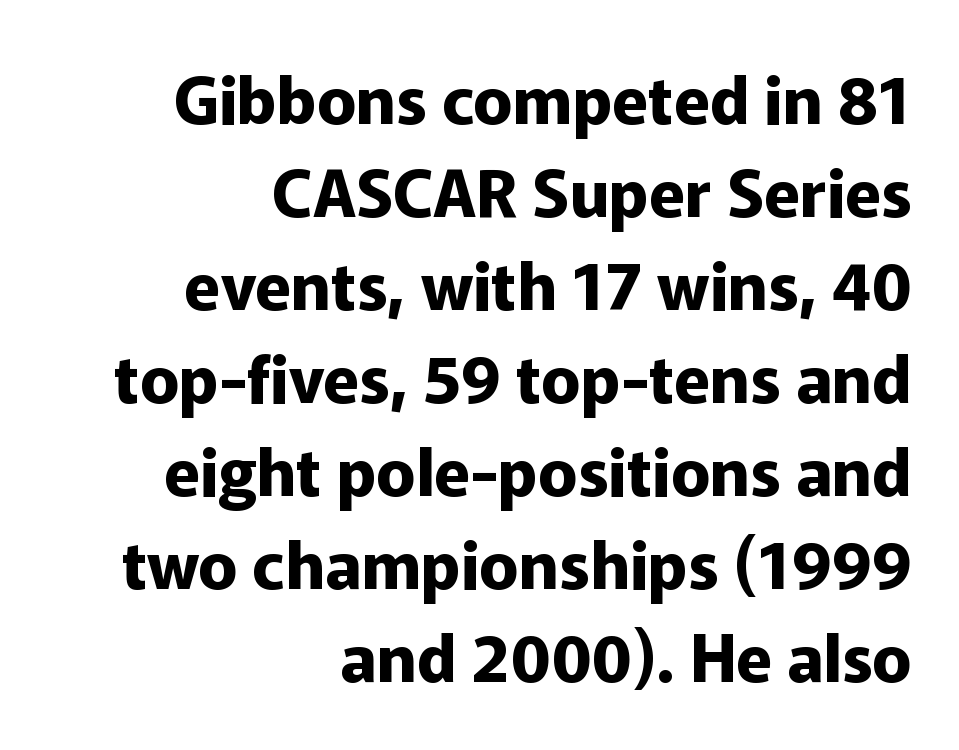
The image shows 66 px bold sans-serif type, upright; set right-aligned, normal line spacing (1.41x), normal letter spacing, not underlined; low stroke contrast and a medium x-height.
